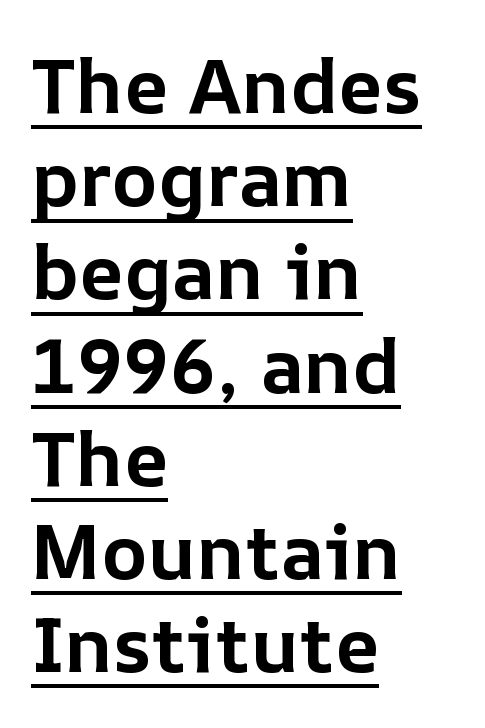
Caption: bold face, heavy strokes. Characters remain perfectly vertical along every line. Nothing unusual about the tracking: characters are spaced as the font intends. Honestly, the underline is the first thing you notice here. All the whitespace from short lines collects on the right.
